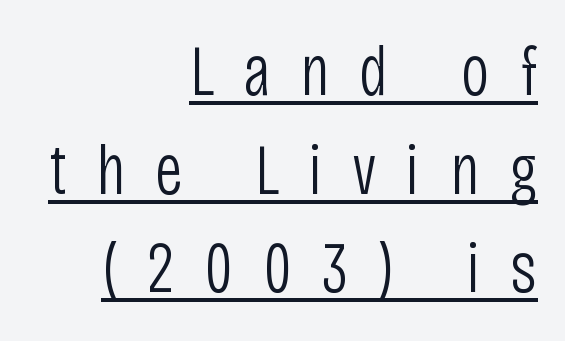
Q: Is the text bold? A: No.
Q: Is the text italic (slanted)? A: No, it is upright.
Q: Is the typeface a serif or a sans-serif typeface? A: Sans-serif.
Q: Is the text underlined? A: Yes.
Q: How is the paragraph aligned? A: Right-aligned.
Q: Is the spacing between letters normal or unusually wide? A: Unusually wide.
Q: Is the spacing between lines tight, normal or loose? A: Normal.
Q: Width (condensed, normal, or wide)? A: Condensed.
Q: Stroke contrast? A: Low.
Q: x-height? A: Large.
Q: Monospaced? A: No.
